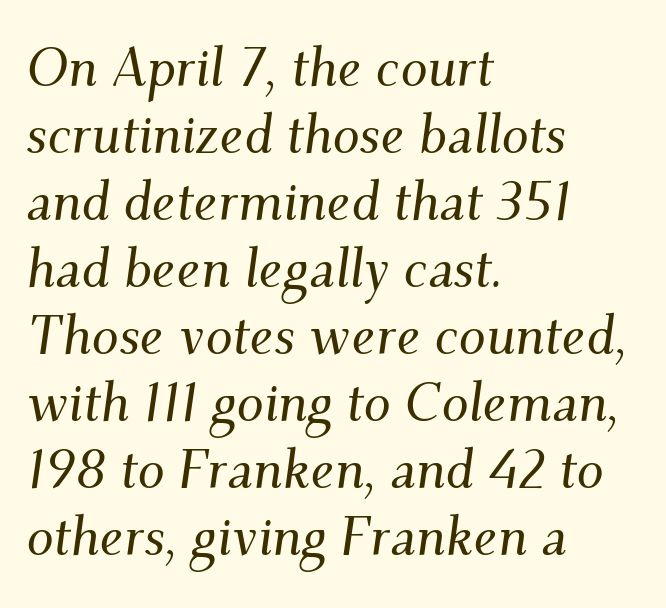
{"serif": "yes", "italic": "yes", "lean": "right", "slant_degrees": 9, "width": "normal", "stroke_contrast": "medium", "x_height": "small", "monospaced": "no", "underline": "no", "align": "left", "line_spacing_ratio": 1.24, "letter_spacing": "normal", "letter_spacing_em": 0.0, "glyph_px": 54}
